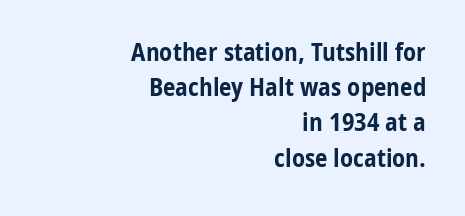
Q: Is the text bold? A: Yes.
Q: Is the text italic (slanted)? A: No, it is upright.
Q: Is the text underlined? A: No.
Q: How is the paragraph aligned? A: Right-aligned.
Q: Is the spacing between letters normal or unusually wide? A: Normal.
Q: Is the spacing between lines tight, normal or loose? A: Normal.
